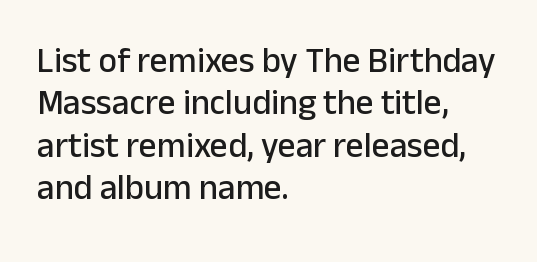
Q: Is the text italic (slanted)? A: No, it is upright.
Q: Is the typeface a serif or a sans-serif typeface? A: Sans-serif.
Q: Is the text underlined? A: No.
Q: How is the paragraph aligned? A: Left-aligned.
Q: Is the spacing between letters normal or unusually wide? A: Normal.
Q: Width (condensed, normal, or wide)? A: Normal.
Q: Stroke contrast? A: Low.
Q: x-height? A: Medium.
Q: Monospaced? A: No.
